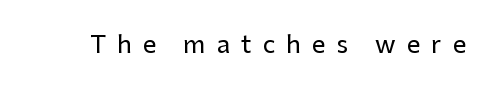
Q: Is the text italic (slanted)? A: No, it is upright.
Q: Is the text underlined? A: No.
Q: Is the spacing between letters normal or unusually wide? A: Unusually wide.
